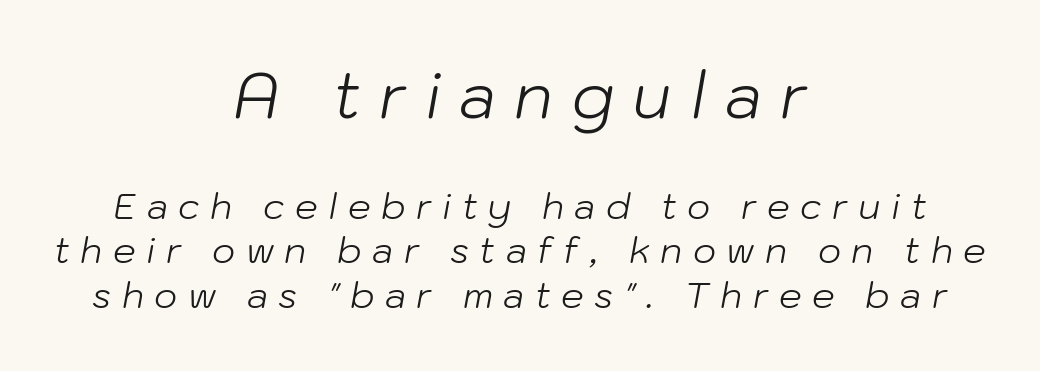
Honestly, there is no underline to notice here at all. Caption: upper text group enlarged, lower text group reduced. Varying glyph widths throughout — classic text-font behaviour. These lines stack symmetrically, like a column narrowing and widening about its center. The typeface has the unassuming heft of standard copy or less. Inter-character spacing is expanded well beyond the font's built-in metrics.
